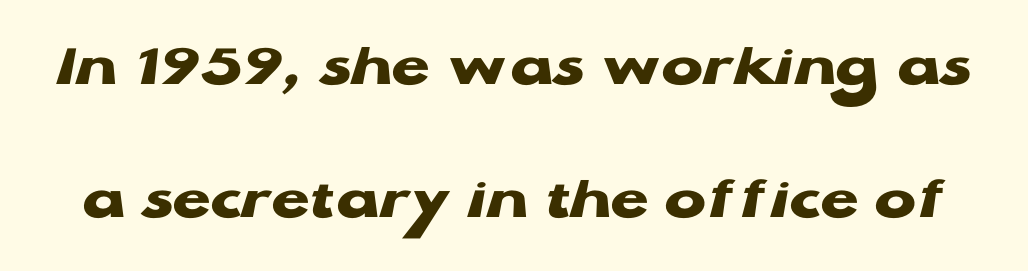
Note: no serifs on the glyphs. The foot of each line stays bare and open. Each glyph is drawn with heavy, bold strokes. These lines keep a tight, regular rhythm from letter to letter.
